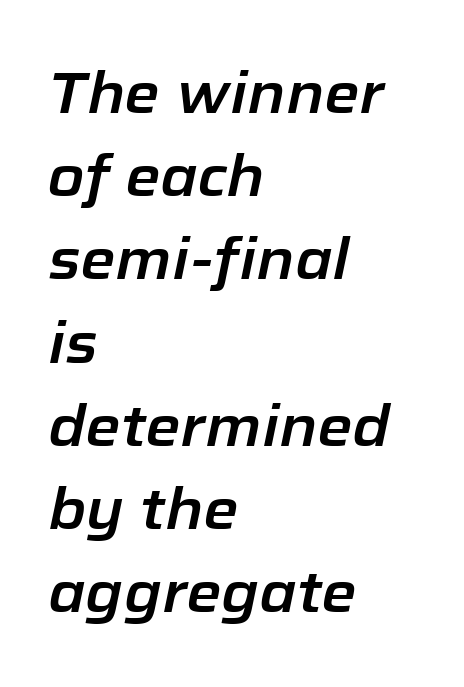
Q: Is the text italic (slanted)? A: Yes, it leans right by about 12 degrees.
Q: Is the text underlined? A: No.
Q: How is the paragraph aligned? A: Left-aligned.
Q: Is the spacing between letters normal or unusually wide? A: Normal.
Q: Is the spacing between lines tight, normal or loose? A: Normal.
Q: Width (condensed, normal, or wide)? A: Normal.
Q: Stroke contrast? A: Low.
Q: x-height? A: Medium.
Q: Monospaced? A: No.
